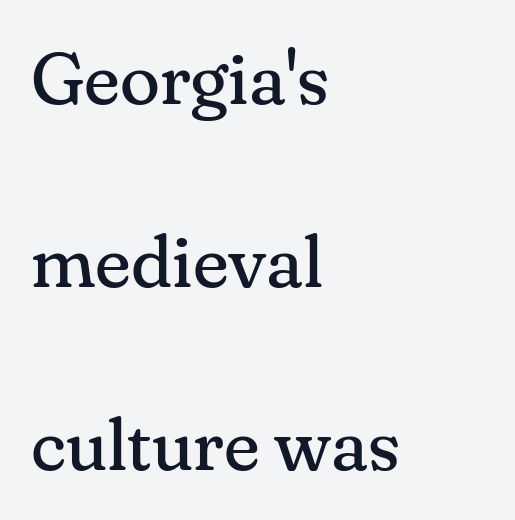
No heavy texture on the line: the type isn't bold. The letters carry serifs — small finishing strokes at the ends of their stems. These lines keep a tight, regular rhythm from letter to letter. The rendering uses natural spacing where letterforms have individual widths. Just letters on the line, the space beneath them empty. One glance says open: line gaps are wider than usual.
